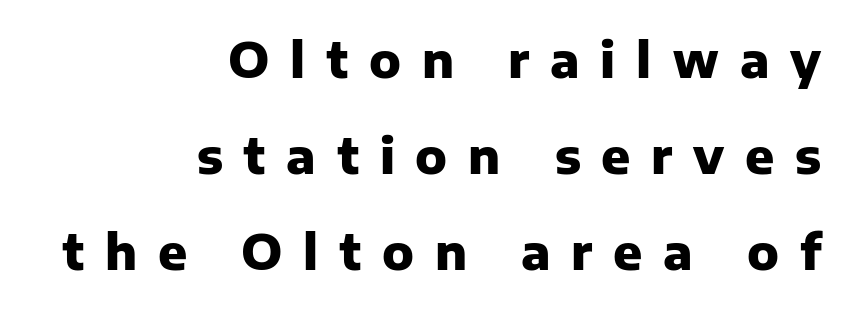
{"serif": "no", "italic": "no", "bold": "yes", "weight": "heavy", "width": "normal", "stroke_contrast": "low", "x_height": "medium", "monospaced": "no", "underline": "no", "align": "right", "line_spacing": "loose", "line_spacing_ratio": 2.0, "letter_spacing": "wide", "letter_spacing_em": 0.43, "glyph_px": 48}
